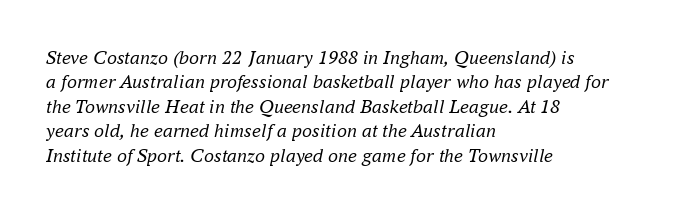
{"italic": "yes", "lean": "right", "slant_degrees": 16, "bold": "no", "underline": "no", "align": "left", "line_spacing_ratio": 1.22, "letter_spacing": "normal", "letter_spacing_em": 0.0, "glyph_px": 20}
